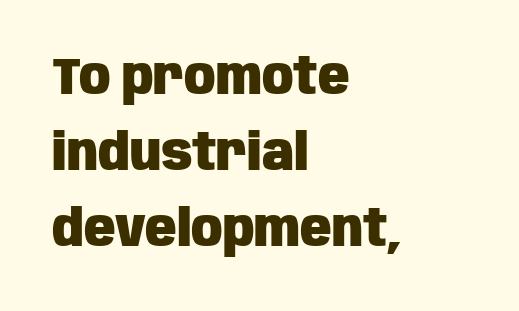
Q: Is the text bold? A: Yes.
Q: Is the text italic (slanted)? A: No, it is upright.
Q: Is the typeface a serif or a sans-serif typeface? A: Sans-serif.
Q: Is the text underlined? A: No.
Q: How is the paragraph aligned? A: Left-aligned.
Q: Is the spacing between letters normal or unusually wide? A: Normal.
Q: Is the spacing between lines tight, normal or loose? A: Normal.
Q: Width (condensed, normal, or wide)? A: Condensed.
Q: Stroke contrast? A: Low.
Q: x-height? A: Large.
Q: Monospaced? A: No.
